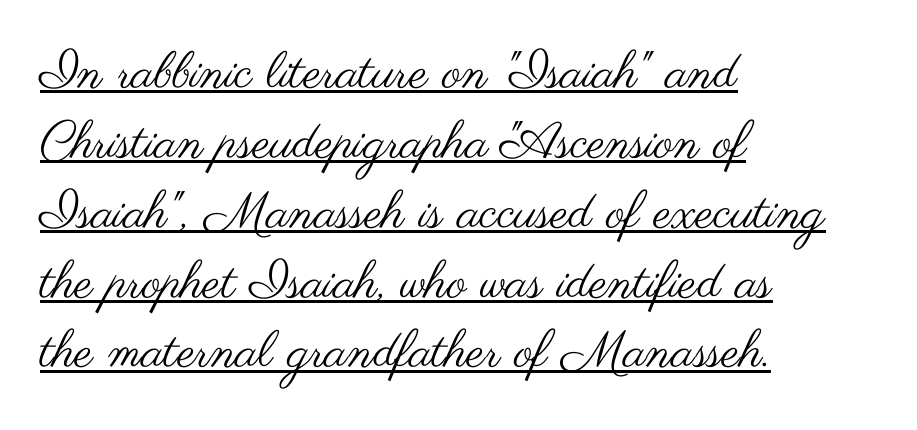
Q: Is the text bold? A: No.
Q: Is the text italic (slanted)? A: Yes.
Q: Is the typeface a serif or a sans-serif typeface? A: Sans-serif.
Q: Is the text underlined? A: Yes.
Q: How is the paragraph aligned? A: Left-aligned.
Q: Is the spacing between letters normal or unusually wide? A: Normal.
Q: Is the spacing between lines tight, normal or loose? A: Normal.
Q: Width (condensed, normal, or wide)? A: Wide.
Q: Stroke contrast? A: Medium.
Q: x-height? A: Small.
Q: Monospaced? A: No.
